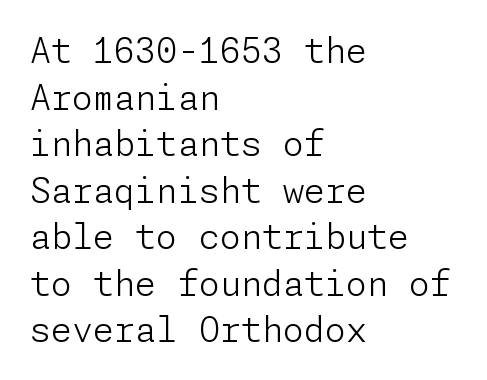
Nope, not italic — everything's standing straight. Glyph-to-glyph distance matches everyday printed text. The font sits on the lighter half of the weight spectrum, regular included. Has an underline been added? It has not. Stroke terminals: plain, sans-serif. Typeset ragged right — the left edge is the straight one.
